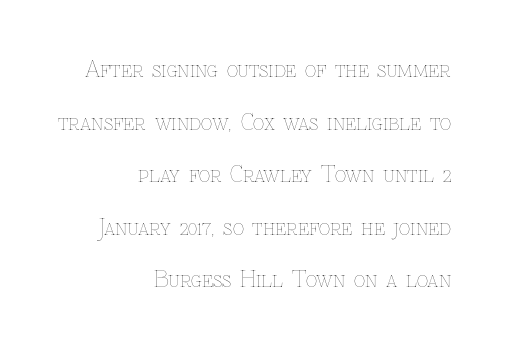
Each row of text sits above clean, open space. Short note: letters normally spaced. Leading is clearly above the norm, producing a sparse column. Every row of glyphs terminates at an identical x-position on the right.
